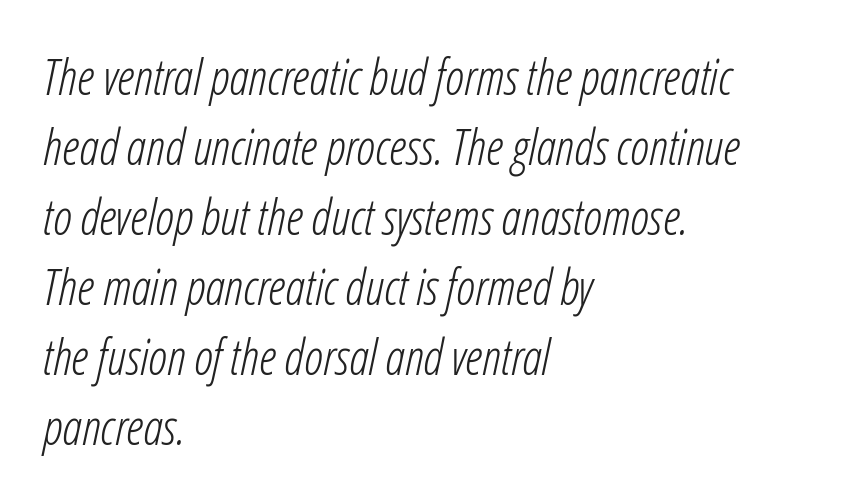
The image shows 49 px light, condensed type, italic (leaning right); set left-aligned, normal line spacing (1.43x), normal letter spacing, not underlined; low stroke contrast and a medium x-height.
